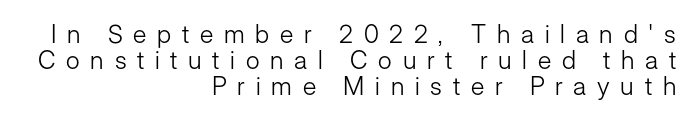
Q: Is the text bold? A: No.
Q: Is the text italic (slanted)? A: No, it is upright.
Q: Is the text underlined? A: No.
Q: How is the paragraph aligned? A: Right-aligned.
Q: Is the spacing between letters normal or unusually wide? A: Unusually wide.
Q: Is the spacing between lines tight, normal or loose? A: Tight.
